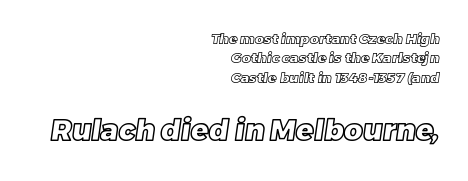
Spacing between characters is what you'd get straight out of the box. Bare-footed words on every line. The face used here is proportionally spaced, like ordinary book or web type. Top chunk: small. Bottom chunk: large. Layout note: lines flush right. Vertically, the passage feels balanced, rows spaced as you'd expect.
